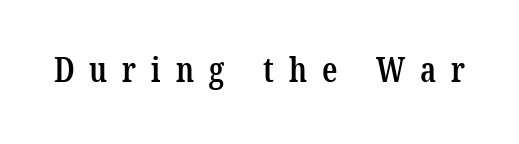
The image shows 34 px semibold, condensed serif type; set unusually wide letter spacing (+0.44 em), not underlined; low stroke contrast and a medium x-height.
